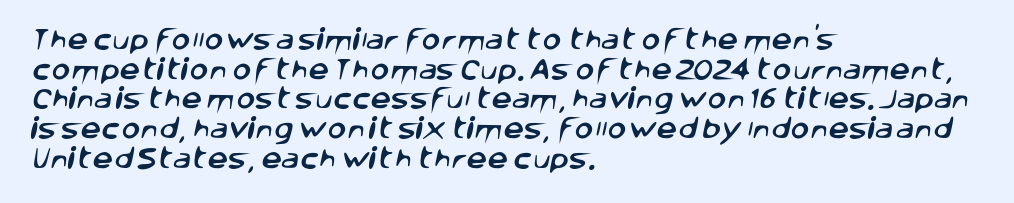
{"underline": "no", "align": "left", "line_spacing": "normal", "line_spacing_ratio": 1.29, "letter_spacing": "normal", "letter_spacing_em": 0.0, "glyph_px": 23}
